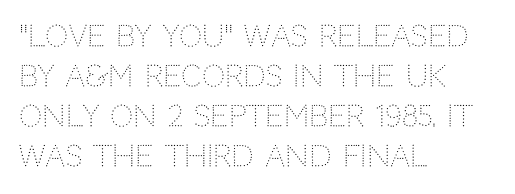
The image shows 29 px light sans-serif type, upright; set left-aligned, normal line spacing (1.38x), normal letter spacing, not underlined; low stroke contrast and a large x-height.
